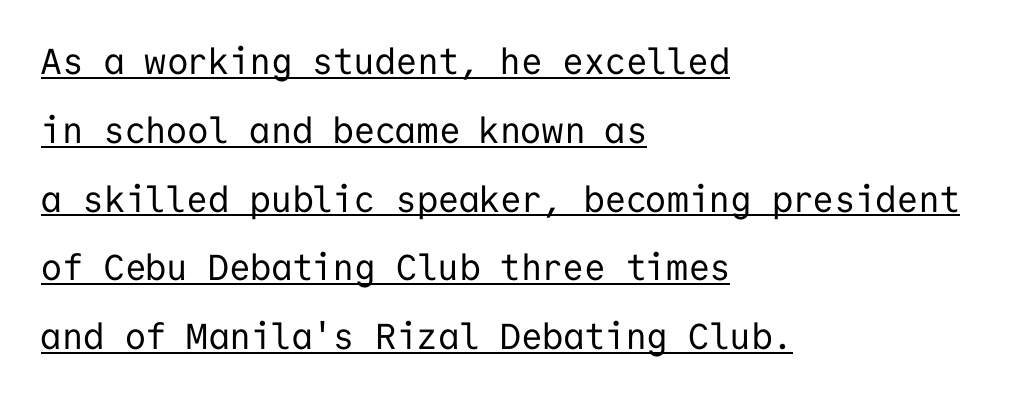
The image shows 36 px regular-weight sans-serif type, upright, monospaced; set left-aligned, loose line spacing (1.91x), normal letter spacing, underlined; low stroke contrast and a medium x-height.
